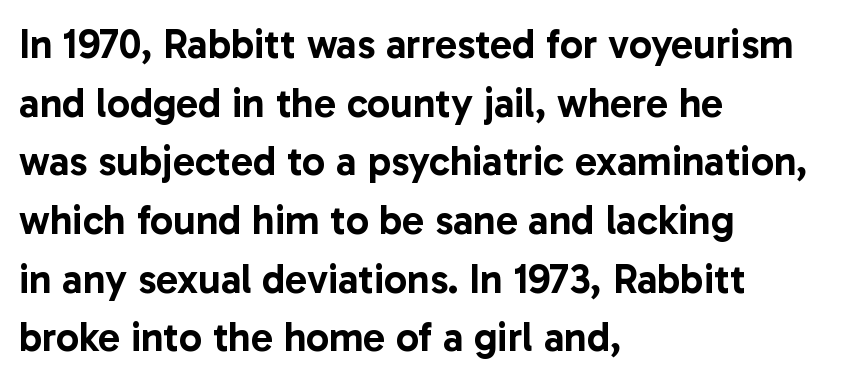
The string is rendered with underlining switched off. This is the regular roman posture of the typeface. The designer went with a sans here, leaving each stem footless. Letter spacing: default. A classic flush-left, rag-right setting is used for this passage. The passage shown stacks its lines at a standard gap.
